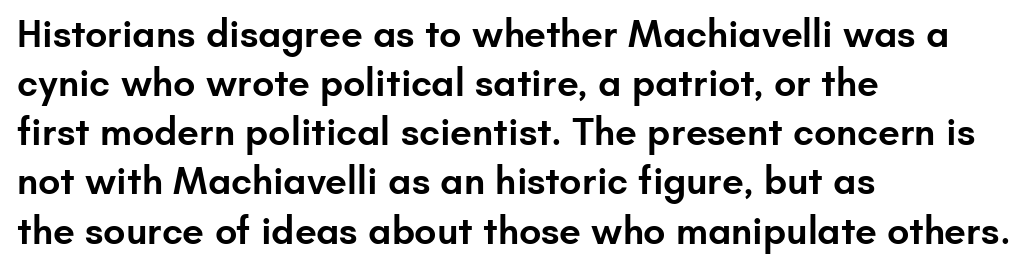
{"serif": "no", "italic": "no", "bold": "semi", "weight": "semibold", "width": "normal", "stroke_contrast": "low", "x_height": "small", "monospaced": "no", "underline": "no", "align": "left", "line_spacing": "normal", "line_spacing_ratio": 1.26, "letter_spacing": "normal", "letter_spacing_em": 0.0, "glyph_px": 39}
